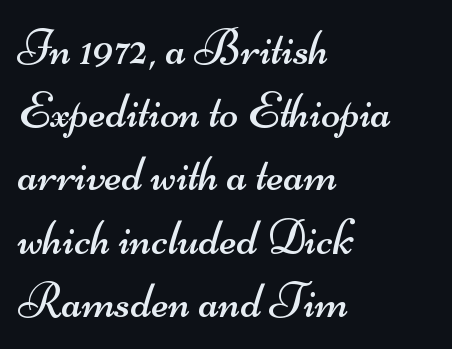
Only glyphs here, with clear space below each row. Think of a printed novel: that variable character pitch is what you see here. The text block is weighted toward the left margin, trailing off unevenly rightward. The cut favours lightness, reaching ordinary text weight at its darkest. No extra tracking has been applied to these lines. The vertical gap from one line to the next is medium.
